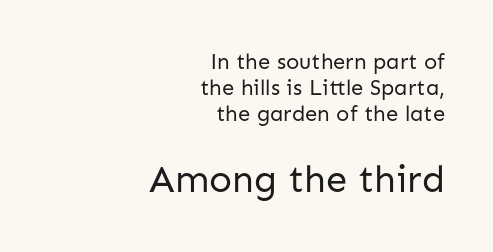
Posture: straight, roman, zero tilt. Note: no serifs on the glyphs. Note the varied advance widths — an 'i' is clearly narrower than an 'm'. Visually the block forms a straight wall on the right and a jagged coastline on the left. In this sample the second text group is rendered at the bigger scale.
